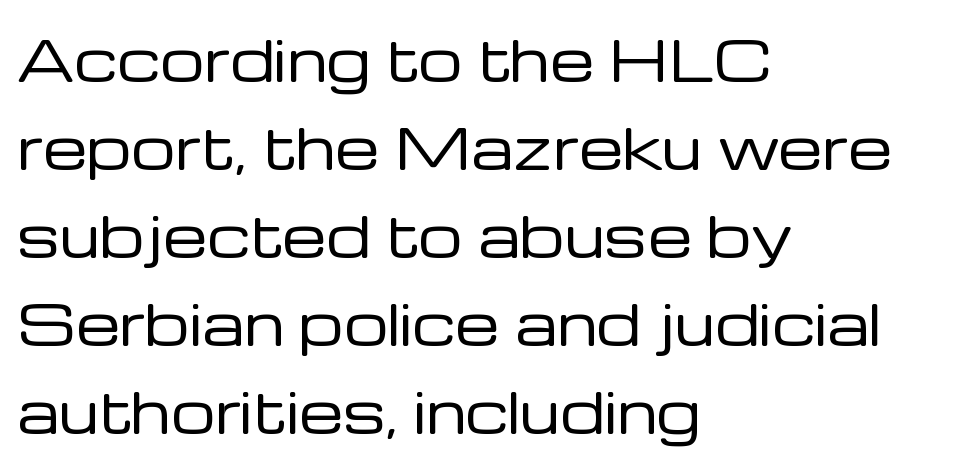
{"serif": "no", "italic": "no", "bold": "no", "weight": "regular", "width": "normal", "stroke_contrast": "low", "x_height": "medium", "monospaced": "no", "underline": "no", "align": "left", "line_spacing": "normal", "line_spacing_ratio": 1.57, "letter_spacing": "normal", "letter_spacing_em": 0.0, "glyph_px": 56}
